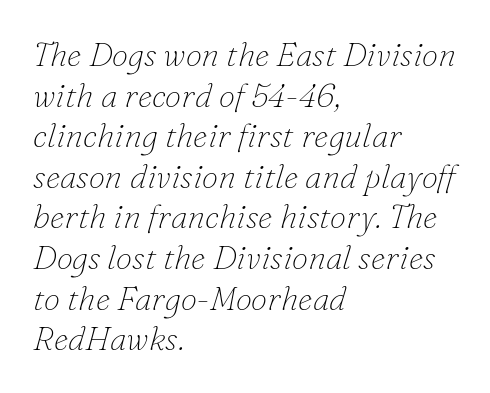
The image shows 33 px thin serif type, italic (leaning right); set left-aligned, line spacing 1.23x, normal letter spacing, not underlined; low stroke contrast and a small x-height.
